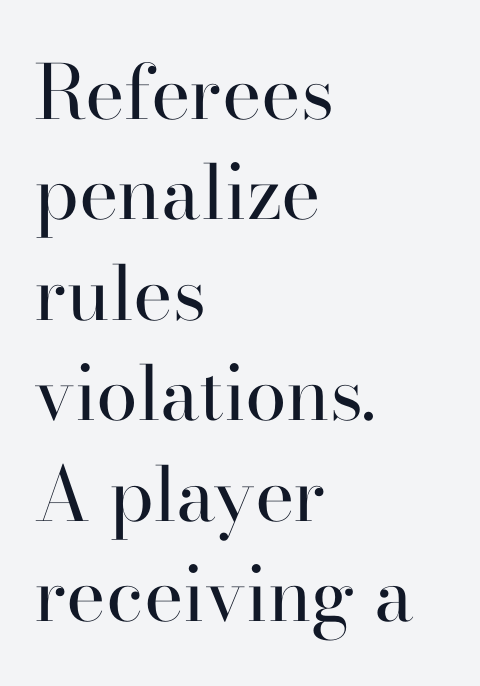
Is the letter spacing exaggerated? No — it looks like the ordinary default. Honestly, the row spacing looks completely unremarkable. It's the straight-up-and-down kind of type. Serifs: yes, visible at the terminals of the letterforms. Letters rest on an invisible, unmarked baseline. Do the characters align in a grid? No, the font is proportional.
